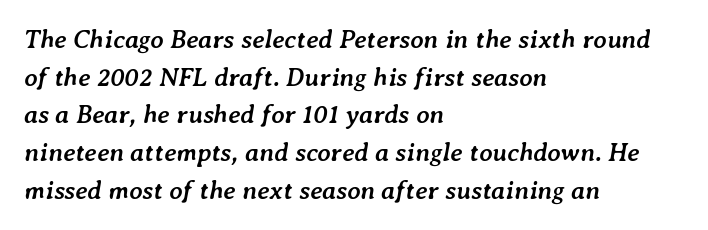
The face used here is rendered with its standard letterfit. There's an unmistakable incline to the writing here. Each new line begins a customary step beneath the previous one. Its strokes are broad and dark, the hallmark of bold type. Line beginnings align vertically; line endings do not. This rendering features lettering with no underline.
